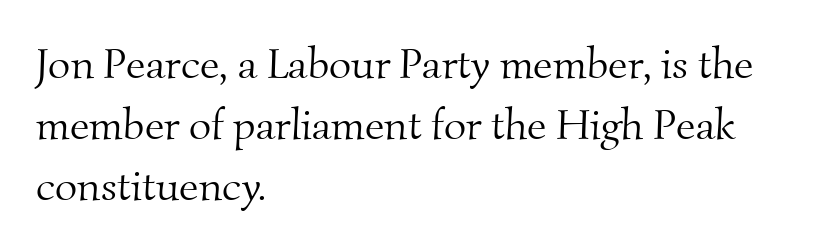
Q: Is the text bold? A: No.
Q: Is the typeface a serif or a sans-serif typeface? A: Serif.
Q: Is the text underlined? A: No.
Q: How is the paragraph aligned? A: Left-aligned.
Q: Is the spacing between letters normal or unusually wide? A: Normal.
Q: Is the spacing between lines tight, normal or loose? A: Normal.
Q: Width (condensed, normal, or wide)? A: Normal.
Q: Stroke contrast? A: Medium.
Q: x-height? A: Small.
Q: Monospaced? A: No.
